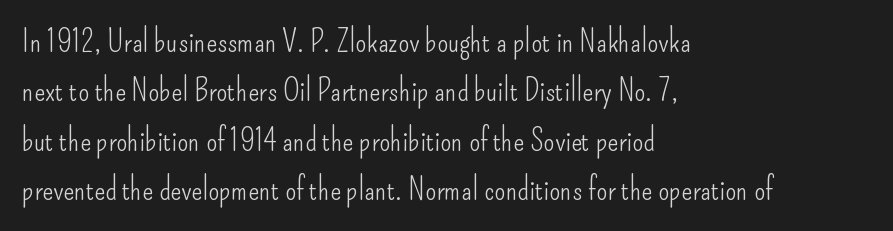
Q: Is the text bold? A: No.
Q: Is the text italic (slanted)? A: No, it is upright.
Q: Is the typeface a serif or a sans-serif typeface? A: Sans-serif.
Q: Is the text underlined? A: No.
Q: How is the paragraph aligned? A: Left-aligned.
Q: Is the spacing between letters normal or unusually wide? A: Normal.
Q: Is the spacing between lines tight, normal or loose? A: Normal.
Q: Width (condensed, normal, or wide)? A: Condensed.
Q: Stroke contrast? A: Low.
Q: x-height? A: Small.
Q: Monospaced? A: No.
